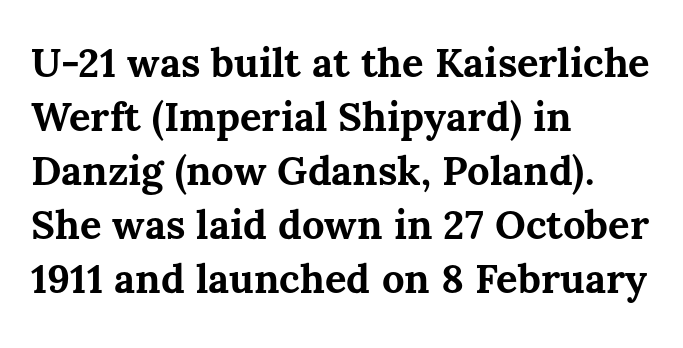
Q: Is the text bold? A: Yes.
Q: Is the text italic (slanted)? A: No, it is upright.
Q: Is the text underlined? A: No.
Q: How is the paragraph aligned? A: Left-aligned.
Q: Is the spacing between letters normal or unusually wide? A: Normal.
Q: Is the spacing between lines tight, normal or loose? A: Normal.
Q: Width (condensed, normal, or wide)? A: Normal.
Q: Stroke contrast? A: Medium.
Q: x-height? A: Medium.
Q: Monospaced? A: No.
